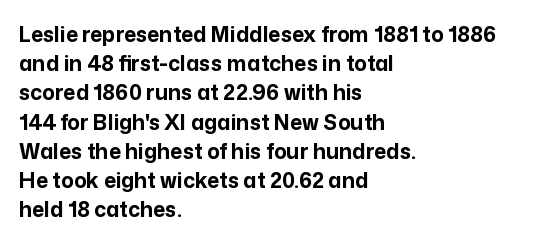
Q: Is the text bold? A: Yes.
Q: Is the text italic (slanted)? A: No, it is upright.
Q: Is the text underlined? A: No.
Q: How is the paragraph aligned? A: Left-aligned.
Q: Is the spacing between letters normal or unusually wide? A: Normal.
Q: Is the spacing between lines tight, normal or loose? A: Normal.
